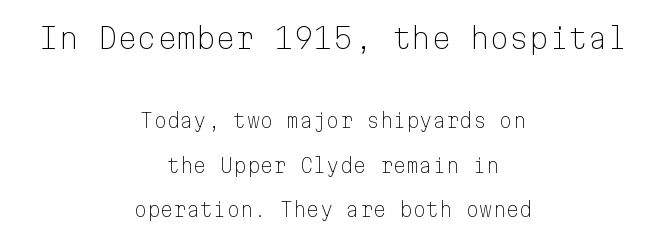
Q: Is the text bold? A: No.
Q: Is the text italic (slanted)? A: No, it is upright.
Q: Is the typeface a serif or a sans-serif typeface? A: Sans-serif.
Q: Is the text underlined? A: No.
Q: How is the paragraph aligned? A: Centered.
Q: Is the spacing between letters normal or unusually wide? A: Normal.
Q: Is the spacing between lines tight, normal or loose? A: Loose.
Q: Which block of text is set in a larger size, the first (top) or the second (bottom)? A: The first (top) one.
Q: Width (condensed, normal, or wide)? A: Normal.
Q: Stroke contrast? A: Low.
Q: x-height? A: Medium.
Q: Monospaced? A: Yes.
